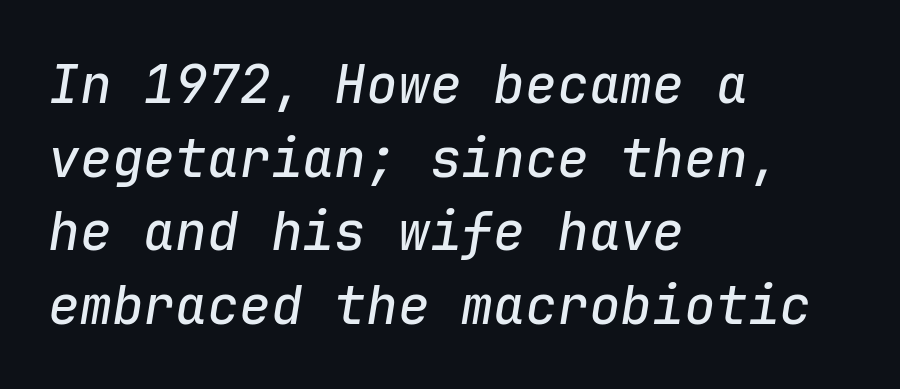
{"italic": "yes", "lean": "right", "slant_degrees": 9, "width": "normal", "stroke_contrast": "low", "x_height": "medium", "monospaced": "yes", "underline": "no", "align": "left", "line_spacing": "normal", "line_spacing_ratio": 1.39, "letter_spacing": "normal", "letter_spacing_em": 0.0, "glyph_px": 53}
